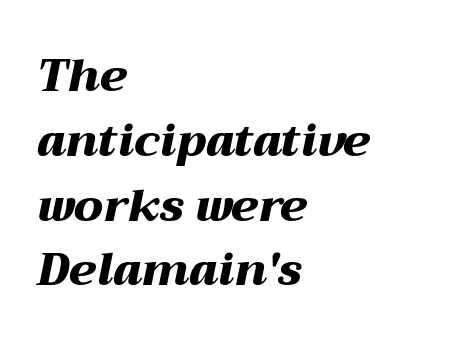
{"italic": "yes", "lean": "right", "slant_degrees": 12, "bold": "yes", "weight": "heavy", "width": "wide", "stroke_contrast": "medium", "x_height": "medium", "monospaced": "no", "underline": "no", "align": "left", "line_spacing": "normal", "line_spacing_ratio": 1.44, "letter_spacing": "normal", "letter_spacing_em": 0.0, "glyph_px": 45}
